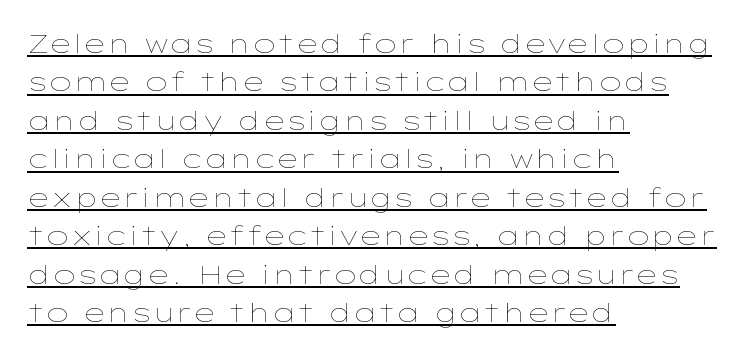
The image shows 26 px text type, upright; set left-aligned, normal line spacing (1.48x), normal letter spacing, underlined.
